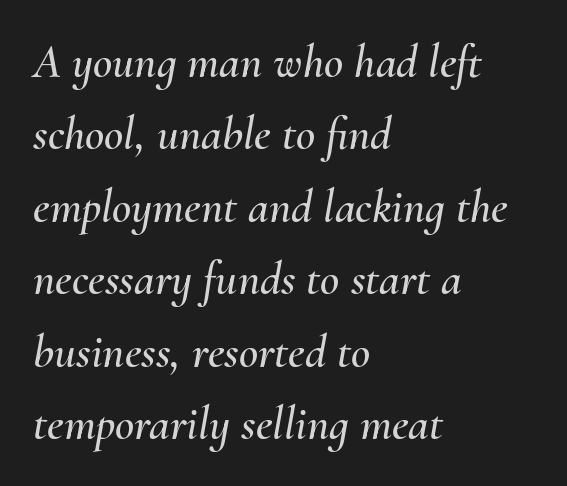
{"italic": "yes", "lean": "right", "slant_degrees": 10, "width": "normal", "stroke_contrast": "medium", "x_height": "small", "monospaced": "no", "underline": "no", "align": "left", "line_spacing": "normal", "line_spacing_ratio": 1.54, "letter_spacing": "normal", "letter_spacing_em": 0.0, "glyph_px": 47}
